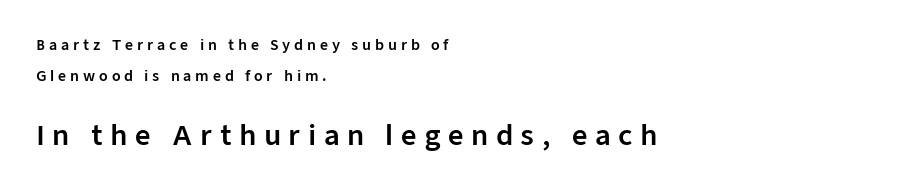
The image shows 27 px text type, upright; set left-aligned, loose line spacing (2.2x), unusually wide letter spacing (+0.27 em), not underlined; the second (bottom) block is 1.93x larger.
